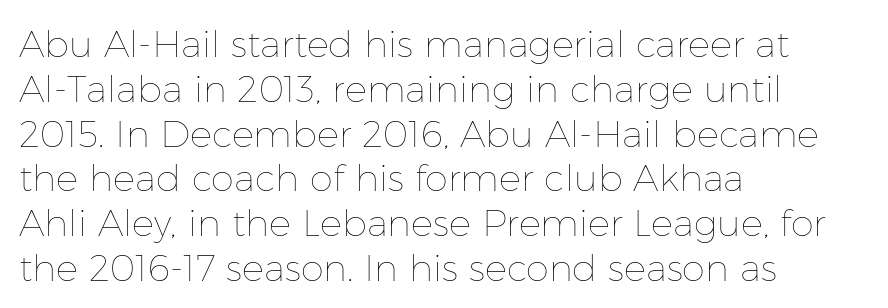
{"italic": "no", "bold": "no", "weight": "thin", "width": "normal", "stroke_contrast": "low", "x_height": "medium", "monospaced": "no", "underline": "no", "align": "left", "line_spacing_ratio": 1.21, "letter_spacing": "normal", "letter_spacing_em": 0.0, "glyph_px": 37}
